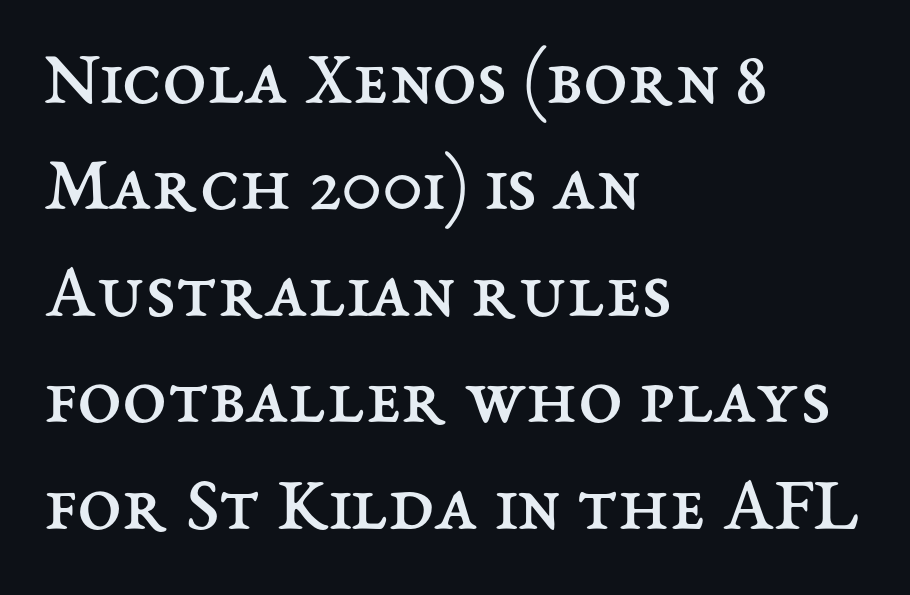
The letters look calm and open, with moderate or lighter stems. Every character sits straight up, as roman type does. Decoration check: the copy has no underline. Line starts are locked; line ends wander.
